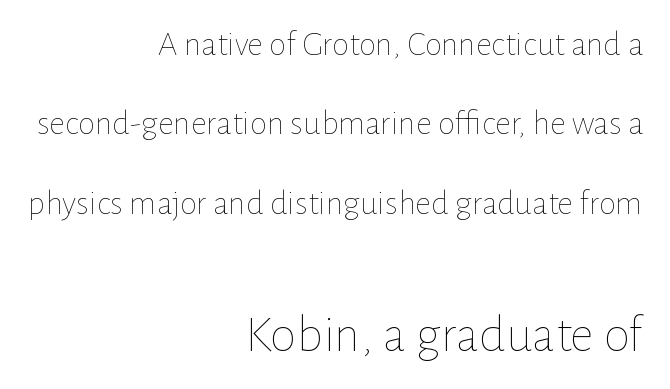
The image shows 53 px thin type, upright; set right-aligned, loose line spacing (2.27x), normal letter spacing, not underlined; the second (bottom) block is 1.51x larger; low stroke contrast and a medium x-height.
